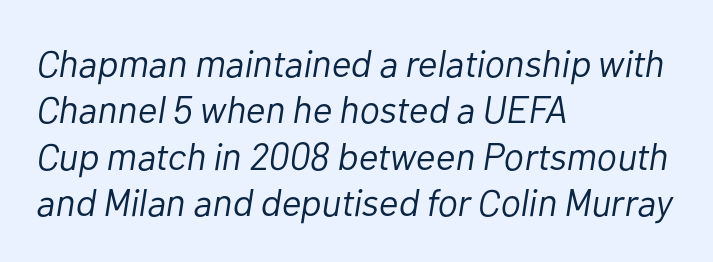
{"italic": "yes", "lean": "right", "slant_degrees": 10, "bold": "no", "weight": "light", "width": "normal", "stroke_contrast": "low", "x_height": "medium", "monospaced": "no", "underline": "no", "align": "left", "line_spacing_ratio": 1.22, "letter_spacing": "normal", "letter_spacing_em": 0.0, "glyph_px": 38}
